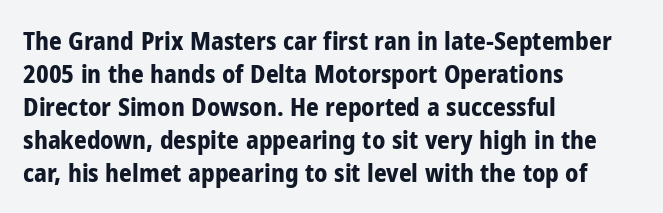
A full-strength bold gives these letters their thick strokes. The gaps between neighbouring characters are ordinary and unremarkable. The lines sit at an ordinary, default distance from one another. Descender tails drop into unmarked territory.
